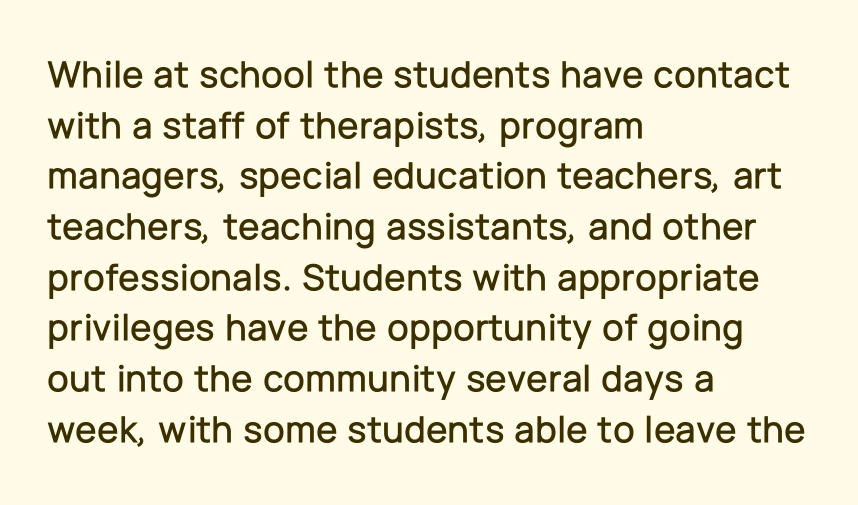
{"serif": "no", "italic": "no", "width": "normal", "stroke_contrast": "low", "x_height": "medium", "monospaced": "no", "underline": "no", "align": "left", "line_spacing": "normal", "line_spacing_ratio": 1.3, "letter_spacing": "normal", "letter_spacing_em": 0.0, "glyph_px": 39}
